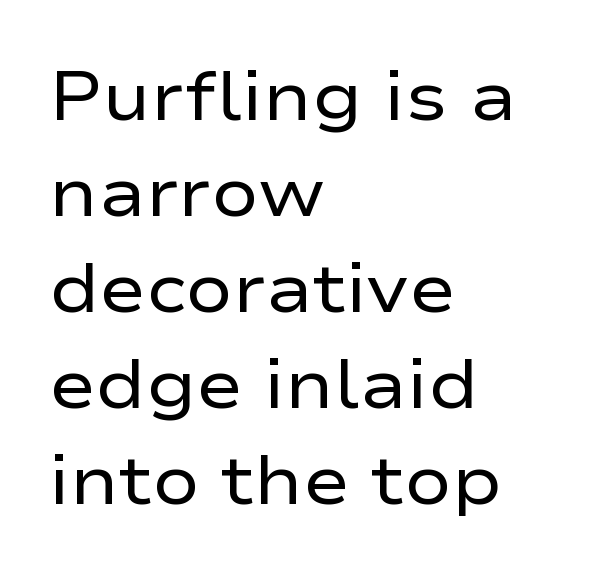
Q: Is the text bold? A: No.
Q: Is the text italic (slanted)? A: No, it is upright.
Q: Is the typeface a serif or a sans-serif typeface? A: Sans-serif.
Q: Is the text underlined? A: No.
Q: How is the paragraph aligned? A: Left-aligned.
Q: Is the spacing between letters normal or unusually wide? A: Normal.
Q: Is the spacing between lines tight, normal or loose? A: Normal.
Q: Width (condensed, normal, or wide)? A: Wide.
Q: Stroke contrast? A: Low.
Q: x-height? A: Medium.
Q: Monospaced? A: No.
